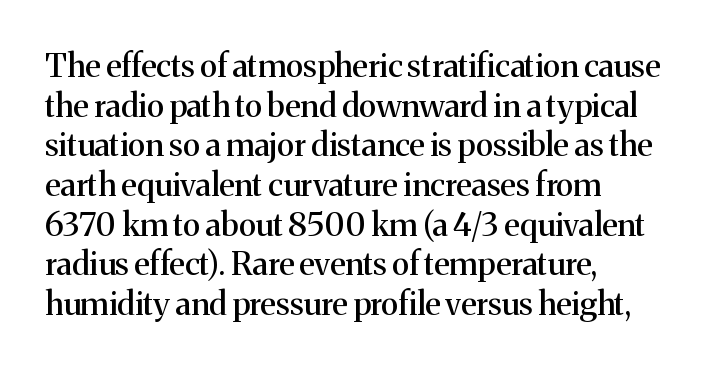
Unlike italic type, these characters show no tilt at all. The text was rendered using a seriffed face with decorative stroke endings. Descenders hang freely into open space. Each line starts at the same left margin while the right side varies. The letters advance in unequal steps, a hallmark of proportional type.
